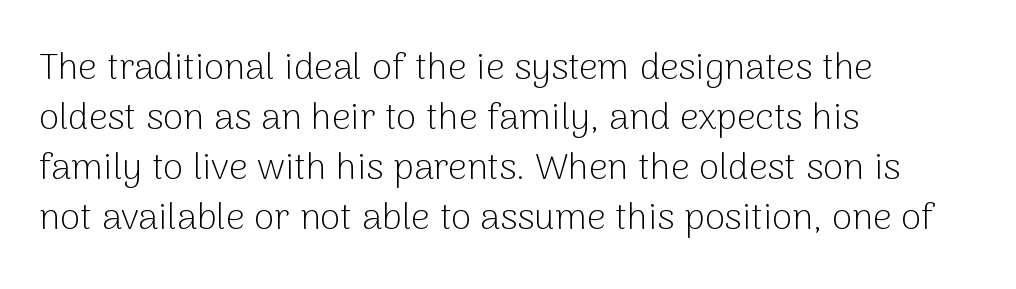
Tracking value appears to be zero — textbook default spacing. Layout note: lines flush left. Varying glyph widths throughout — classic text-font behaviour. No heavy texture on the line: the type isn't bold. Underlining? Definitely not there.
